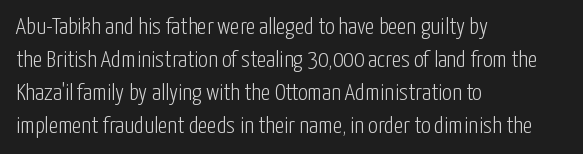
{"italic": "no", "bold": "no", "underline": "no", "align": "left", "line_spacing": "normal", "line_spacing_ratio": 1.37, "letter_spacing": "normal", "letter_spacing_em": 0.0, "glyph_px": 24}
